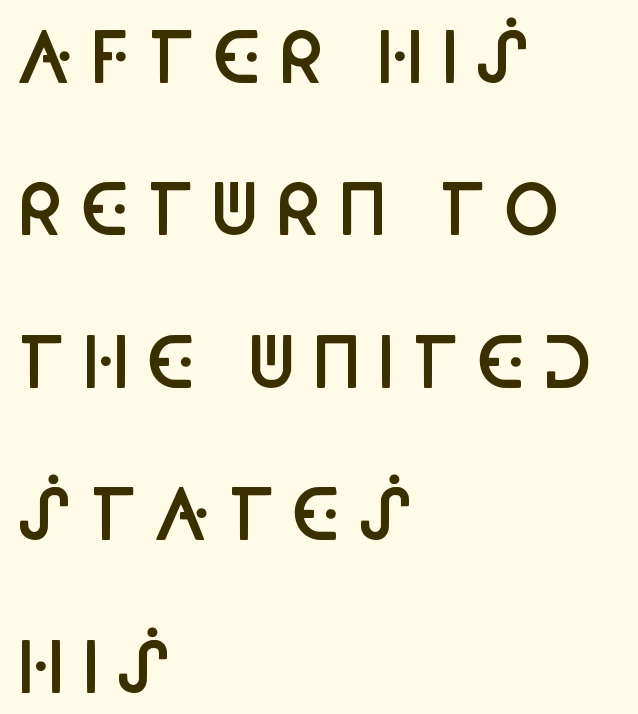
Q: Is the text bold? A: Semi-bold.
Q: Is the text italic (slanted)? A: No, it is upright.
Q: Is the typeface a serif or a sans-serif typeface? A: Sans-serif.
Q: Is the text underlined? A: No.
Q: How is the paragraph aligned? A: Left-aligned.
Q: Is the spacing between letters normal or unusually wide? A: Unusually wide.
Q: Is the spacing between lines tight, normal or loose? A: Loose.
Q: Width (condensed, normal, or wide)? A: Condensed.
Q: Stroke contrast? A: Low.
Q: x-height? A: Large.
Q: Monospaced? A: No.
